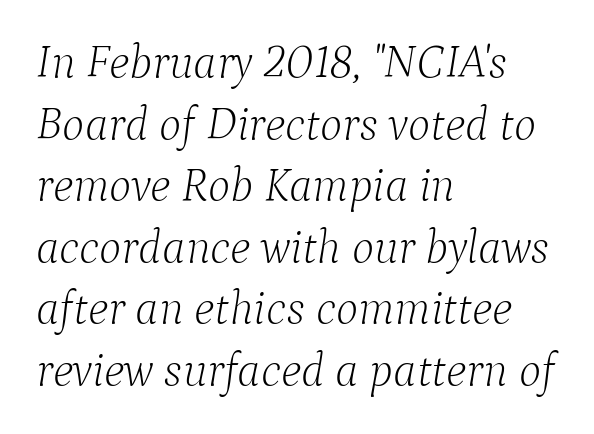
{"serif": "yes", "italic": "yes", "lean": "right", "slant_degrees": 9, "bold": "no", "weight": "light", "width": "normal", "stroke_contrast": "low", "x_height": "medium", "monospaced": "no", "underline": "no", "align": "left", "line_spacing": "normal", "line_spacing_ratio": 1.31, "letter_spacing": "normal", "letter_spacing_em": 0.0, "glyph_px": 47}
